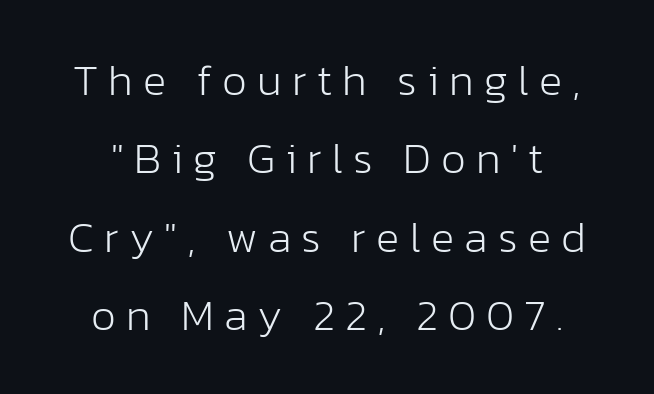
{"serif": "no", "italic": "no", "bold": "no", "weight": "light", "width": "normal", "stroke_contrast": "low", "x_height": "medium", "monospaced": "no", "underline": "no", "align": "center", "line_spacing_ratio": 1.78, "letter_spacing": "wide", "letter_spacing_em": 0.23, "glyph_px": 44}
